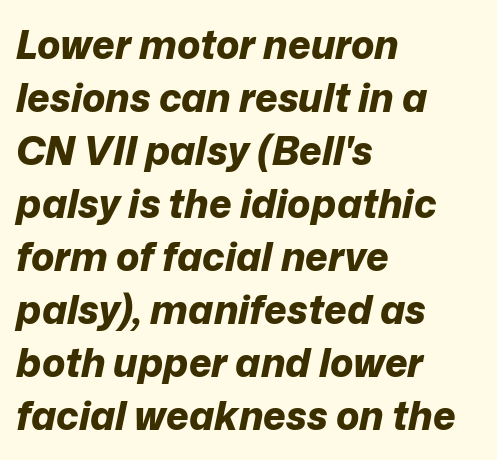
A typesetter would call this proportional, since set widths differ per character. Horizontal bands of white between lines are of average thickness. The specimen reads as italic at a glance. Strong, thick strokes mark this as bold type.
